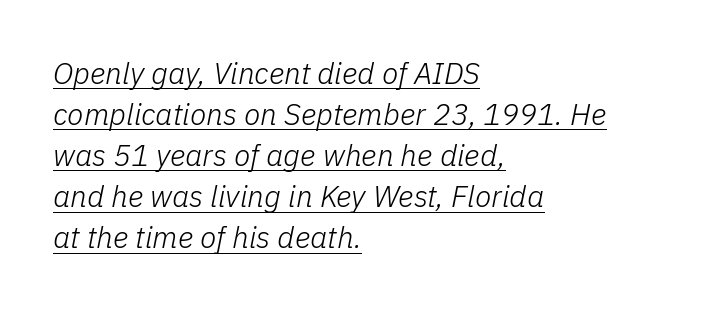
{"italic": "yes", "lean": "right", "slant_degrees": 11, "bold": "no", "weight": "light", "width": "normal", "stroke_contrast": "low", "x_height": "medium", "monospaced": "no", "underline": "yes", "align": "left", "line_spacing": "normal", "line_spacing_ratio": 1.37, "letter_spacing": "normal", "letter_spacing_em": 0.0, "glyph_px": 30}
